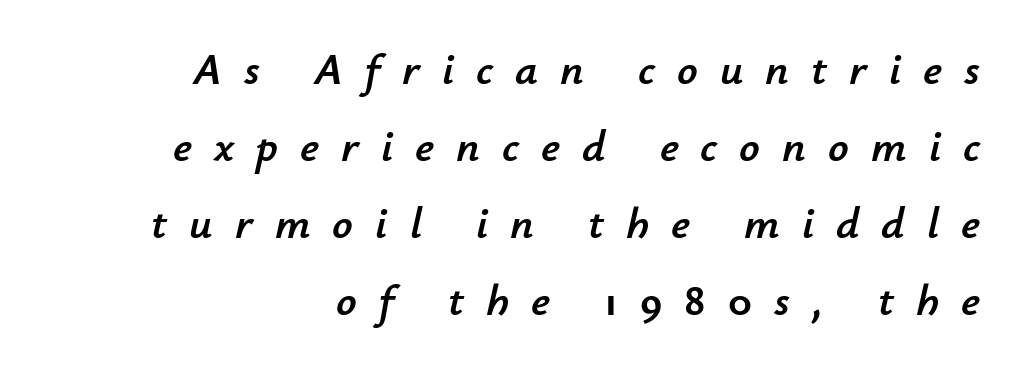
This sample has the flowing, uneven cadence of proportional lettering. All the whitespace from short lines collects on the left. These lines have a slow, spaced-out rhythm from letter to letter. In terms of posture, this sample is oblique.
